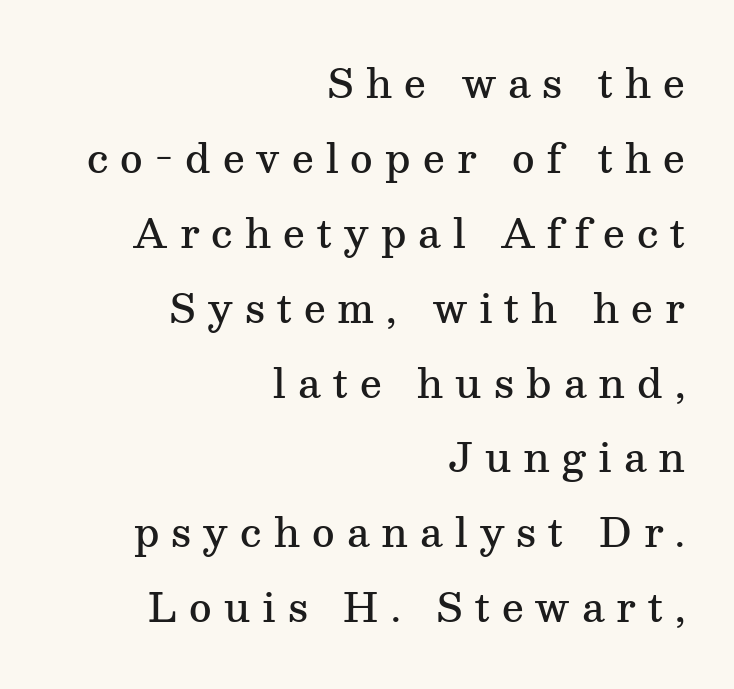
{"serif": "yes", "italic": "no", "bold": "semi", "weight": "semibold", "width": "normal", "stroke_contrast": "medium", "x_height": "medium", "monospaced": "no", "underline": "no", "align": "right", "line_spacing": "loose", "line_spacing_ratio": 1.92, "letter_spacing": "wide", "letter_spacing_em": 0.31, "glyph_px": 39}
